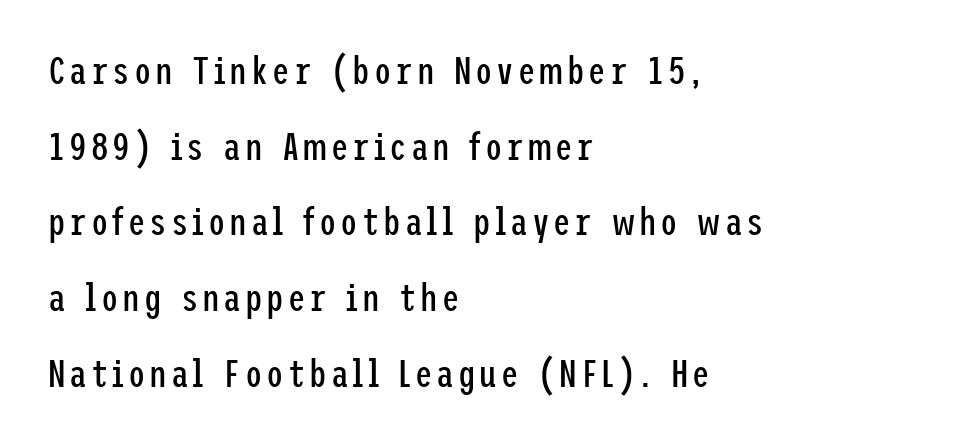
{"serif": "no", "italic": "no", "bold": "no", "weight": "regular", "width": "condensed", "stroke_contrast": "low", "x_height": "medium", "underline": "no", "align": "left", "line_spacing": "loose", "line_spacing_ratio": 1.94, "glyph_px": 39}
